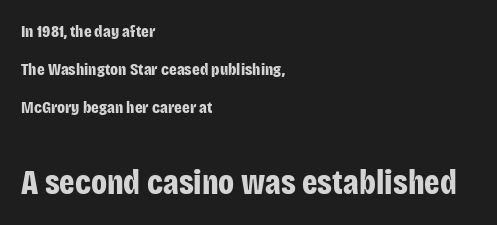
You get the small type first, then a jump to larger type. Character widths vary here, with narrow letters taking less room than wide ones. Line beginnings align vertically; line endings do not. Anything drawn beneath the words? Only blank space. The face used here is a sans, in the tradition of grotesques and geometrics. The line-height multiplier appears high, well above default.
